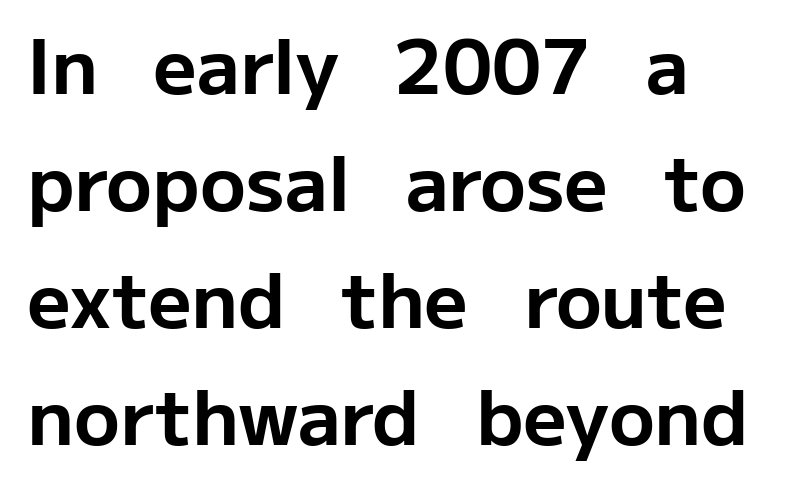
Q: Is the text bold? A: Yes.
Q: Is the text italic (slanted)? A: No, it is upright.
Q: Is the typeface a serif or a sans-serif typeface? A: Sans-serif.
Q: Is the text underlined? A: No.
Q: How is the paragraph aligned? A: Left-aligned.
Q: Is the spacing between letters normal or unusually wide? A: Normal.
Q: Is the spacing between lines tight, normal or loose? A: Normal.
Q: Width (condensed, normal, or wide)? A: Normal.
Q: Stroke contrast? A: Low.
Q: x-height? A: Medium.
Q: Monospaced? A: No.
